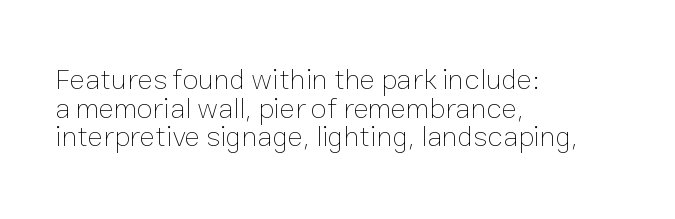
All the whitespace from short lines collects on the right. Just letters on the line, the space beneath them empty. Looks like regular typesetting: each glyph gets only the width it needs. The horizontal fit of the characters is conventional and even. Compared with typical paragraphs, the rows here are closer together.
